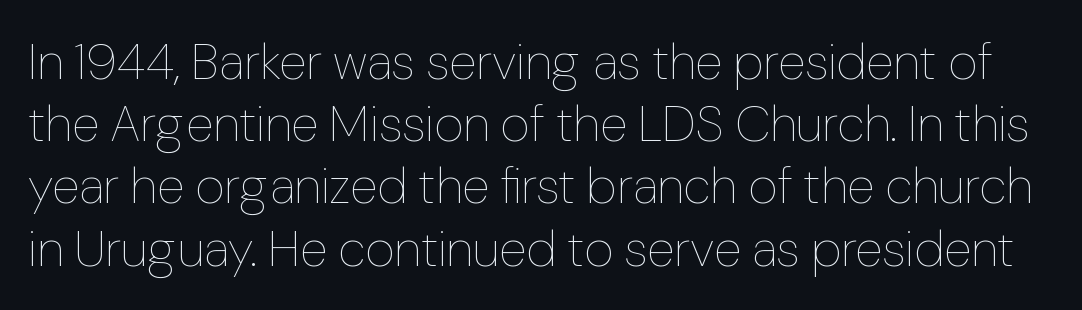
Q: Is the text bold? A: No.
Q: Is the text italic (slanted)? A: No, it is upright.
Q: Is the text underlined? A: No.
Q: Is the spacing between letters normal or unusually wide? A: Normal.
Q: Width (condensed, normal, or wide)? A: Normal.
Q: Stroke contrast? A: Low.
Q: x-height? A: Medium.
Q: Monospaced? A: No.
